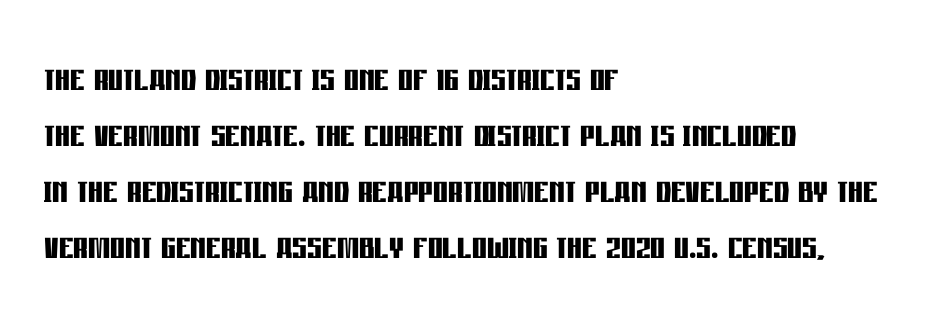
The image shows 46 px semibold, condensed sans-serif type, upright; set left-aligned, line spacing 1.22x, normal letter spacing, not underlined; low stroke contrast and a large x-height.
